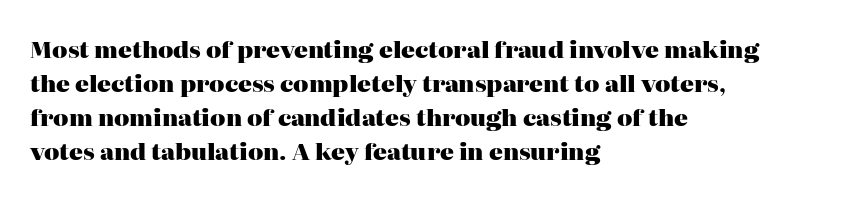
Q: Is the text bold? A: Yes.
Q: Is the text italic (slanted)? A: No, it is upright.
Q: Is the text underlined? A: No.
Q: How is the paragraph aligned? A: Left-aligned.
Q: Is the spacing between letters normal or unusually wide? A: Normal.
Q: Is the spacing between lines tight, normal or loose? A: Normal.
